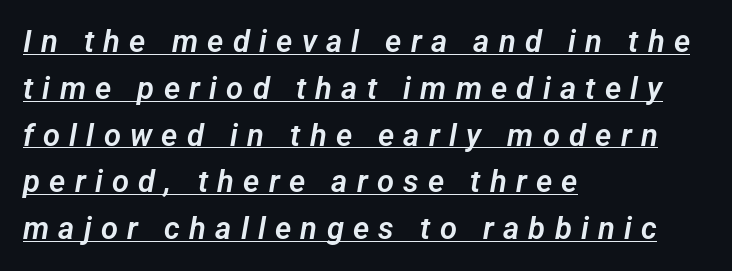
The image shows 31 px sans-serif type; set left-aligned, normal line spacing (1.51x), unusually wide letter spacing (+0.3 em), underlined; low stroke contrast and a medium x-height.
